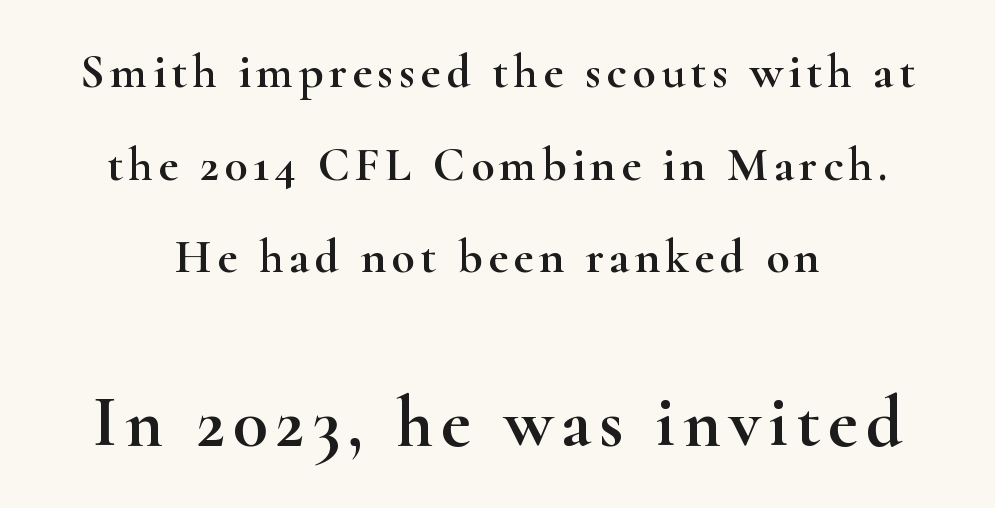
Q: Is the text italic (slanted)? A: No, it is upright.
Q: Is the typeface a serif or a sans-serif typeface? A: Serif.
Q: Is the text underlined? A: No.
Q: How is the paragraph aligned? A: Centered.
Q: Is the spacing between lines tight, normal or loose? A: Loose.
Q: Which block of text is set in a larger size, the first (top) or the second (bottom)? A: The second (bottom) one.
Q: Width (condensed, normal, or wide)? A: Wide.
Q: Stroke contrast? A: High.
Q: x-height? A: Small.
Q: Monospaced? A: No.
